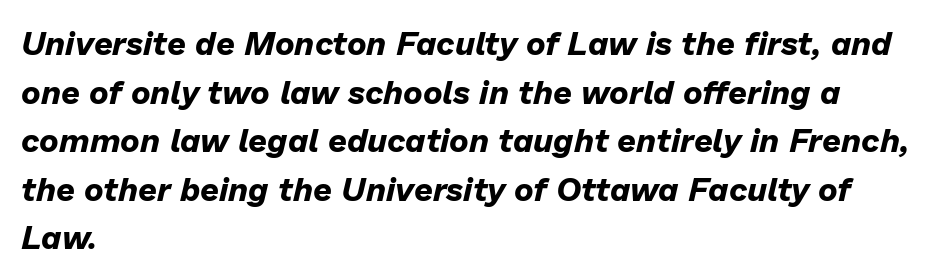
Rule under the text: the space is simply empty. Heavy-handed strokes throughout: this text is bold. Quick note: italic. The vertical gap from one line to the next is medium.
